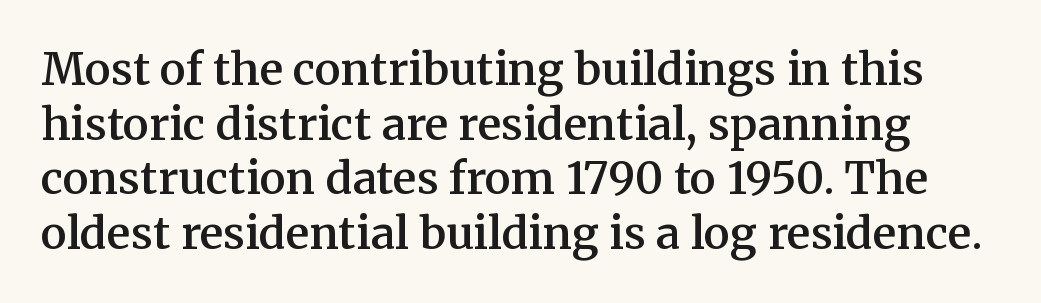
Q: Is the text bold? A: Semi-bold.
Q: Is the text italic (slanted)? A: No, it is upright.
Q: Is the typeface a serif or a sans-serif typeface? A: Serif.
Q: Is the text underlined? A: No.
Q: Is the spacing between letters normal or unusually wide? A: Normal.
Q: Width (condensed, normal, or wide)? A: Normal.
Q: Stroke contrast? A: Medium.
Q: x-height? A: Medium.
Q: Monospaced? A: No.
